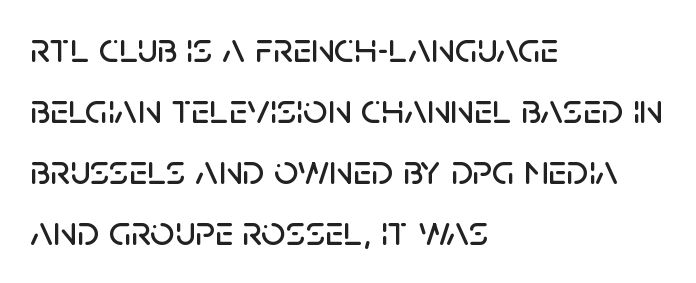
Q: Is the text italic (slanted)? A: No, it is upright.
Q: Is the typeface a serif or a sans-serif typeface? A: Sans-serif.
Q: Is the text underlined? A: No.
Q: How is the paragraph aligned? A: Left-aligned.
Q: Is the spacing between letters normal or unusually wide? A: Normal.
Q: Is the spacing between lines tight, normal or loose? A: Normal.
Q: Width (condensed, normal, or wide)? A: Normal.
Q: Stroke contrast? A: Low.
Q: x-height? A: Large.
Q: Monospaced? A: No.
